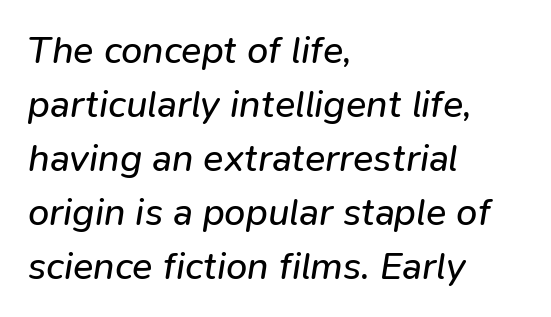
Q: Is the text bold? A: No.
Q: Is the text italic (slanted)? A: Yes, it leans right by about 9 degrees.
Q: Is the text underlined? A: No.
Q: How is the paragraph aligned? A: Left-aligned.
Q: Is the spacing between letters normal or unusually wide? A: Normal.
Q: Is the spacing between lines tight, normal or loose? A: Normal.
Q: Width (condensed, normal, or wide)? A: Normal.
Q: Stroke contrast? A: Low.
Q: x-height? A: Medium.
Q: Monospaced? A: No.
